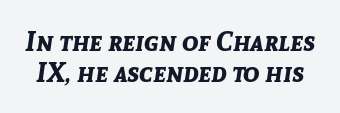
The letters are bold, with thick, heavy strokes. The specimen reads as italic at a glance. Lines of text with bare space underneath. Between one letter and the next there's only the usual sliver of space.
